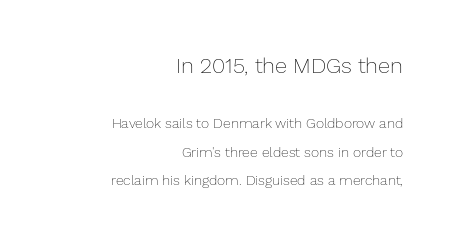
Q: Is the text bold? A: No.
Q: Is the text italic (slanted)? A: No, it is upright.
Q: Is the text underlined? A: No.
Q: How is the paragraph aligned? A: Right-aligned.
Q: Is the spacing between letters normal or unusually wide? A: Normal.
Q: Is the spacing between lines tight, normal or loose? A: Loose.
Q: Which block of text is set in a larger size, the first (top) or the second (bottom)? A: The first (top) one.
